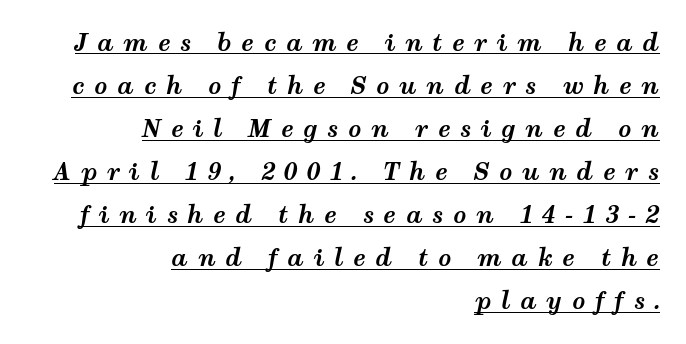
The image shows 23 px bold type, italic (leaning right); set right-aligned, line spacing 1.87x, unusually wide letter spacing (+0.42 em), underlined.
